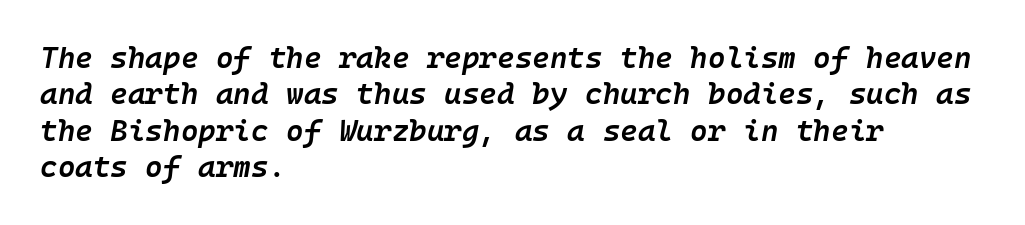
If you drew a ruler down the left edge, every line would touch it. The area under the type is left untouched. The glyphs have the mass of a demibold cut, below bold. Does the lettering tilt? It does — this is italic. The type is set solid horizontally, with unmodified tracking.
